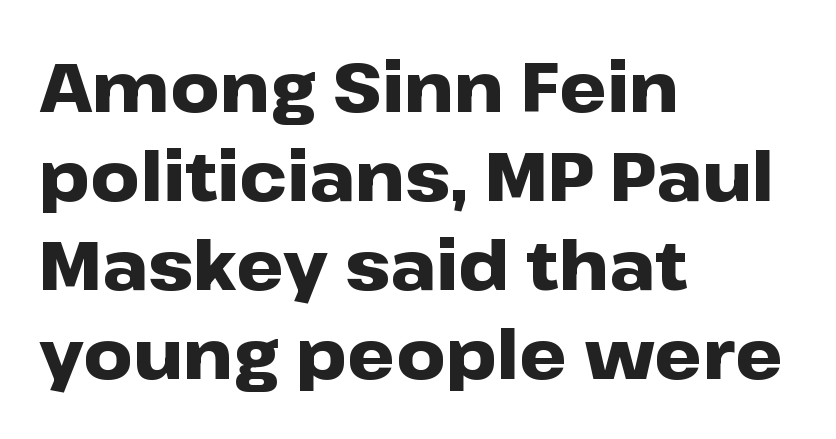
You can tell from the bare stems that sans-serif type was used. The string is rendered with underlining switched off. Quick note: interline space is typical. These lines stack with their left ends in a neat column. The specimen reads as upright at a glance.
